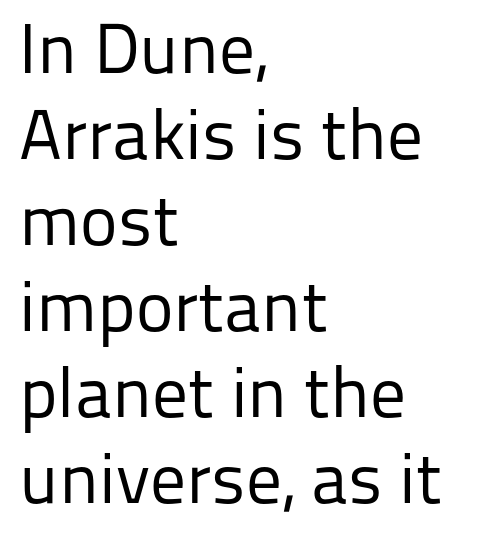
The image shows 71 px regular-weight sans-serif type, upright; set left-aligned, line spacing 1.21x, normal letter spacing, not underlined; low stroke contrast and a medium x-height.
